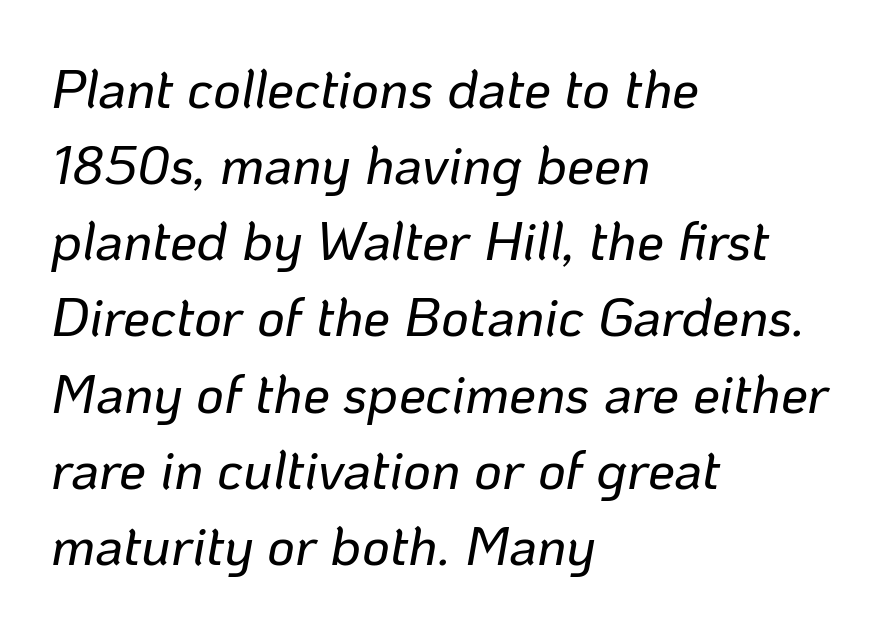
The image shows 54 px text type, italic (leaning right); set left-aligned, normal line spacing (1.41x), normal letter spacing, not underlined; low stroke contrast and a medium x-height.
